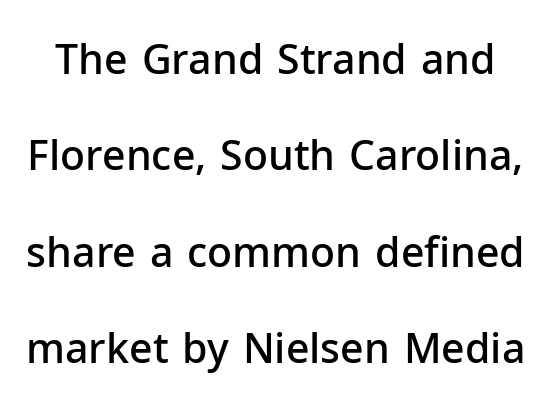
Q: Is the text bold? A: Semi-bold.
Q: Is the text italic (slanted)? A: No, it is upright.
Q: Is the typeface a serif or a sans-serif typeface? A: Sans-serif.
Q: Is the text underlined? A: No.
Q: Is the spacing between letters normal or unusually wide? A: Normal.
Q: Is the spacing between lines tight, normal or loose? A: Loose.
Q: Width (condensed, normal, or wide)? A: Normal.
Q: Stroke contrast? A: Low.
Q: x-height? A: Medium.
Q: Monospaced? A: No.
